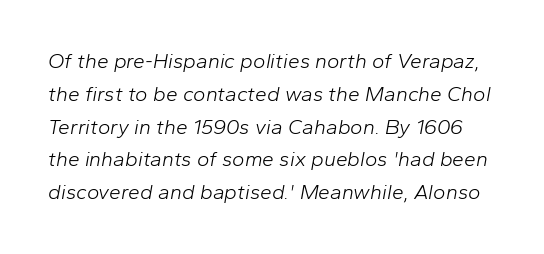
Q: Is the text bold? A: No.
Q: Is the text italic (slanted)? A: Yes, it leans right by about 10 degrees.
Q: Is the text underlined? A: No.
Q: Is the spacing between letters normal or unusually wide? A: Normal.
Q: Is the spacing between lines tight, normal or loose? A: Normal.
